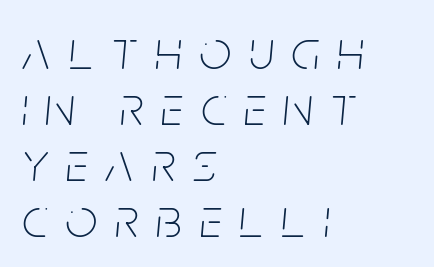
Stroke thickness stays within the range of a standard reading face or lighter. Compared with typical paragraphs, the rows here are closer together. A typesetter would call this proportional, since set widths differ per character. Style check: oblique.
